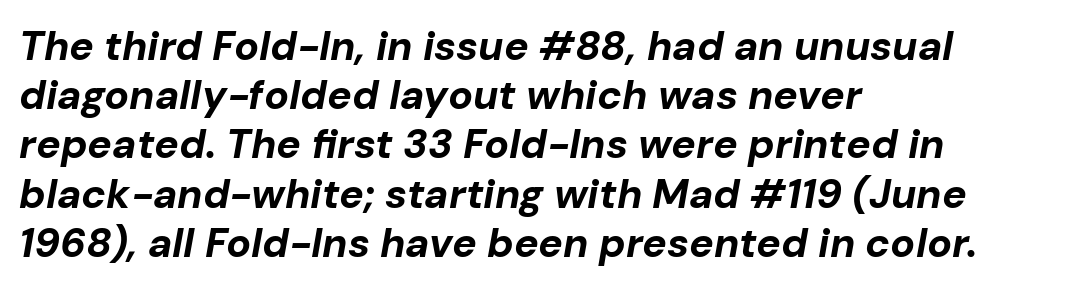
The letters advance in unequal steps, a hallmark of proportional type. A bare baseline throughout the passage. The face used here is rendered with its standard letterfit. Every character sits at an angle, as italics do.
